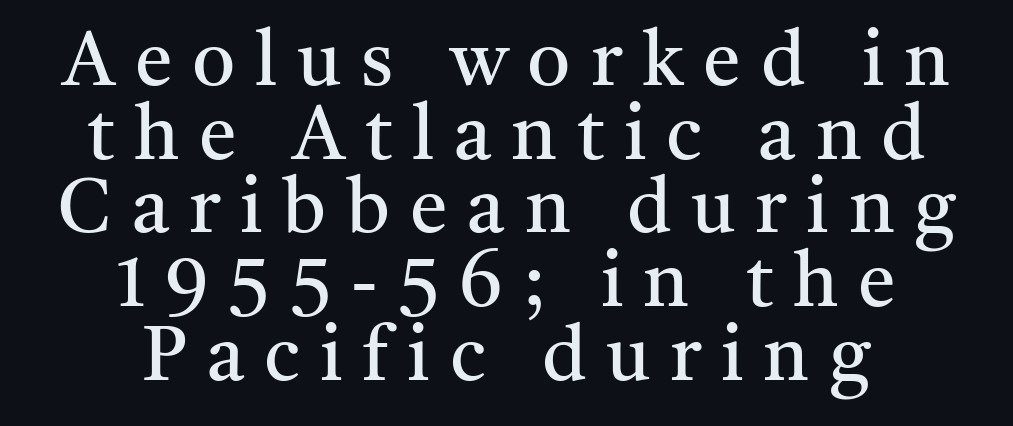
The image shows 76 px regular-weight serif type, upright; set centered, tight line spacing (0.97x), unusually wide letter spacing (+0.26 em), not underlined; medium stroke contrast and a medium x-height.
